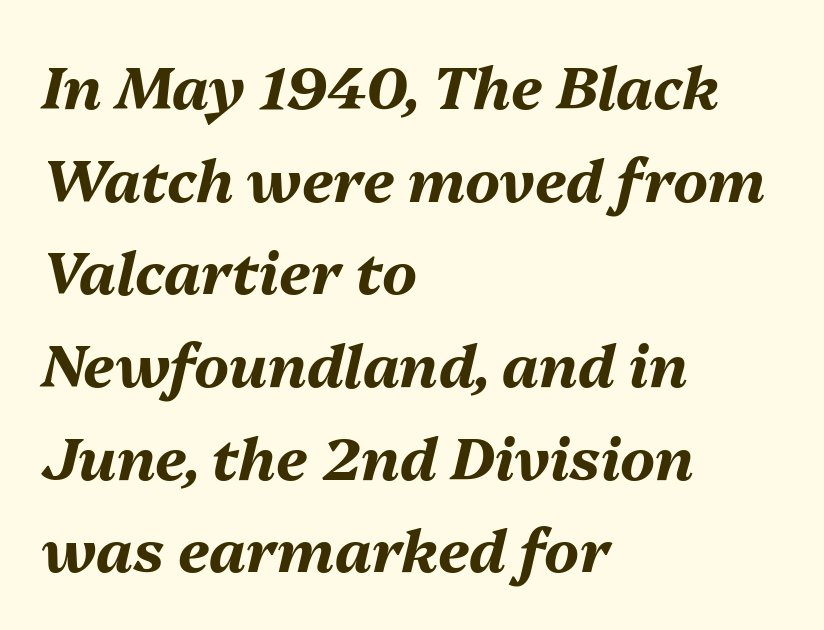
You could not count columns in this text — the font is proportionally spaced. This rendering uses left alignment, leaving the right contour irregular. Is there much room between lines? A standard amount, neither cramped nor airy. The lettering tilts uniformly, giving the passage an italic look.
